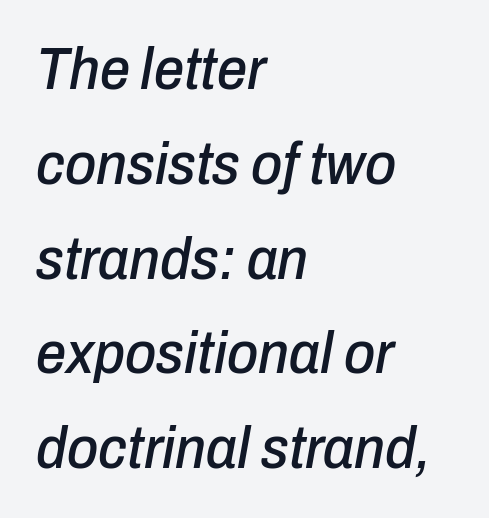
{"italic": "yes", "lean": "right", "slant_degrees": 10, "width": "condensed", "stroke_contrast": "low", "x_height": "medium", "monospaced": "no", "underline": "no", "align": "left", "line_spacing": "normal", "line_spacing_ratio": 1.58, "letter_spacing": "normal", "letter_spacing_em": 0.0, "glyph_px": 60}
